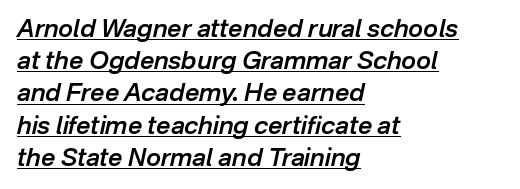
Rows of type keep a routine distance in the vertical direction. It's the slanting kind of type. Quick note: underline on. Each glyph is drawn with semibold strokes, heavier than normal yet not fully bold. Layout note: lines flush left. These lines keep a tight, regular rhythm from letter to letter.
